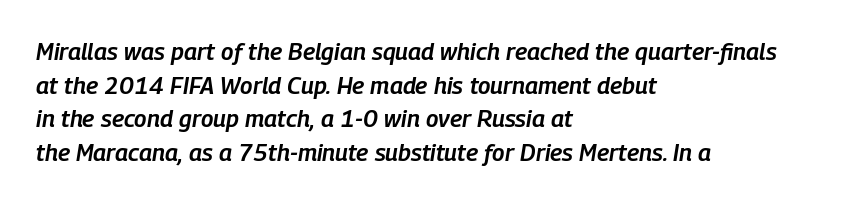
Q: Is the text bold? A: Semi-bold.
Q: Is the text italic (slanted)? A: Yes, it leans right by about 9 degrees.
Q: Is the text underlined? A: No.
Q: How is the paragraph aligned? A: Left-aligned.
Q: Is the spacing between letters normal or unusually wide? A: Normal.
Q: Is the spacing between lines tight, normal or loose? A: Normal.
